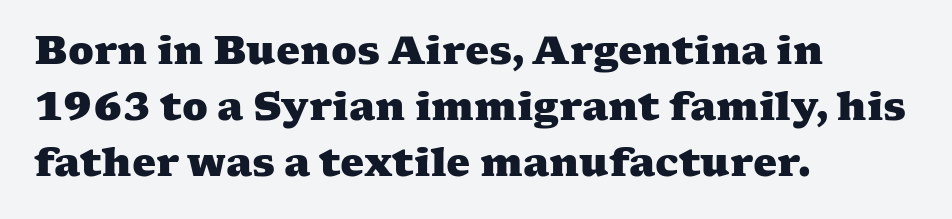
Q: Is the text bold? A: Yes.
Q: Is the typeface a serif or a sans-serif typeface? A: Serif.
Q: Is the text underlined? A: No.
Q: How is the paragraph aligned? A: Left-aligned.
Q: Is the spacing between letters normal or unusually wide? A: Normal.
Q: Is the spacing between lines tight, normal or loose? A: Normal.
Q: Width (condensed, normal, or wide)? A: Wide.
Q: Stroke contrast? A: Medium.
Q: x-height? A: Medium.
Q: Monospaced? A: No.
